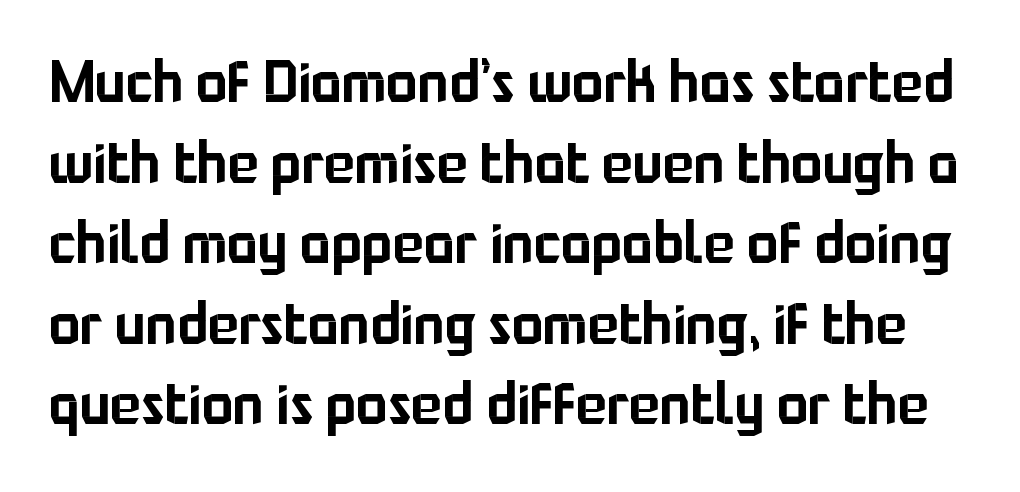
Q: Is the text italic (slanted)? A: No, it is upright.
Q: Is the typeface a serif or a sans-serif typeface? A: Sans-serif.
Q: Is the text underlined? A: No.
Q: Is the spacing between letters normal or unusually wide? A: Normal.
Q: Is the spacing between lines tight, normal or loose? A: Normal.
Q: Width (condensed, normal, or wide)? A: Normal.
Q: Stroke contrast? A: Low.
Q: x-height? A: Medium.
Q: Monospaced? A: No.
